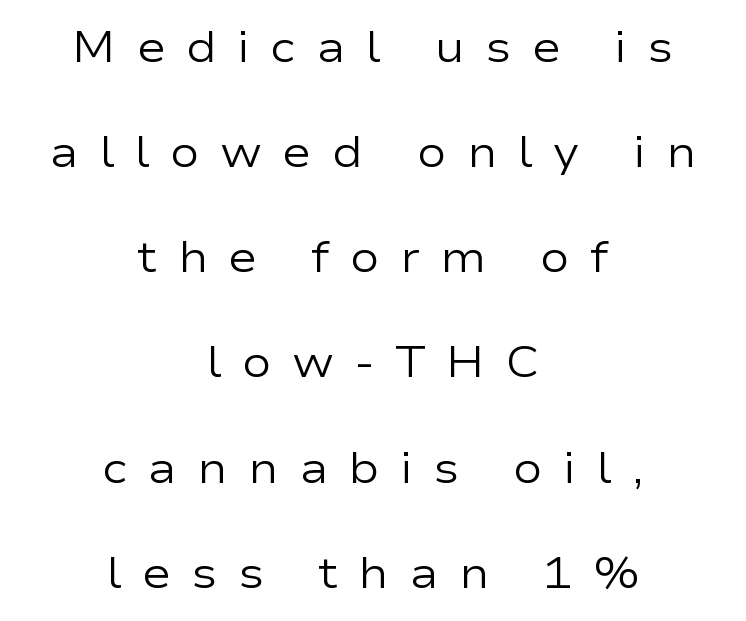
{"serif": "no", "italic": "no", "bold": "no", "weight": "regular", "width": "wide", "stroke_contrast": "low", "x_height": "medium", "monospaced": "no", "underline": "no", "align": "center", "line_spacing": "loose", "line_spacing_ratio": 2.39, "letter_spacing": "wide", "letter_spacing_em": 0.46, "glyph_px": 44}
